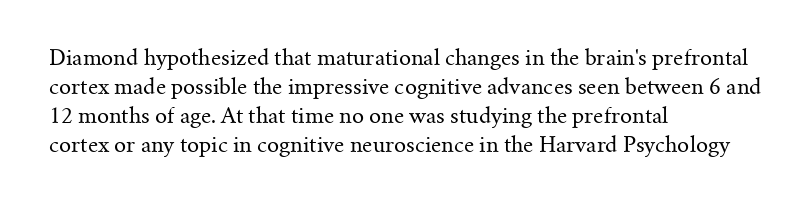
Q: Is the text bold? A: No.
Q: Is the text italic (slanted)? A: No, it is upright.
Q: Is the text underlined? A: No.
Q: How is the paragraph aligned? A: Left-aligned.
Q: Is the spacing between letters normal or unusually wide? A: Normal.
Q: Is the spacing between lines tight, normal or loose? A: Normal.
